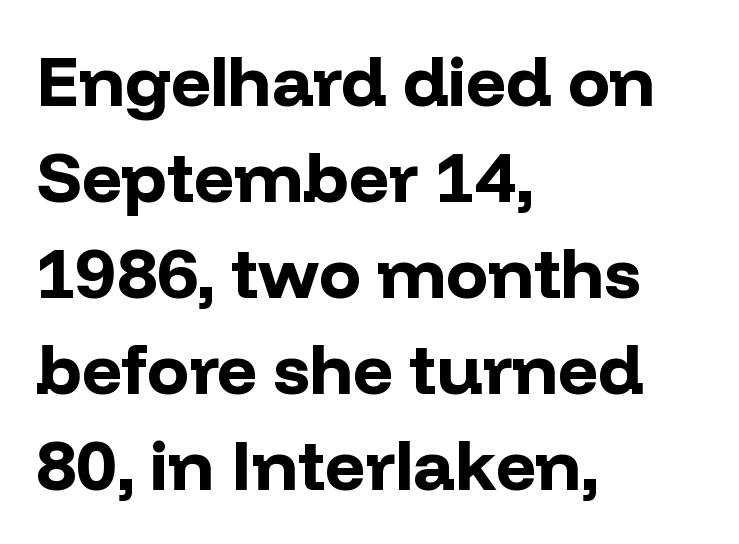
Q: Is the text bold? A: Yes.
Q: Is the text italic (slanted)? A: No, it is upright.
Q: Is the typeface a serif or a sans-serif typeface? A: Sans-serif.
Q: Is the text underlined? A: No.
Q: How is the paragraph aligned? A: Left-aligned.
Q: Is the spacing between letters normal or unusually wide? A: Normal.
Q: Is the spacing between lines tight, normal or loose? A: Normal.
Q: Width (condensed, normal, or wide)? A: Normal.
Q: Stroke contrast? A: Low.
Q: x-height? A: Medium.
Q: Monospaced? A: No.
